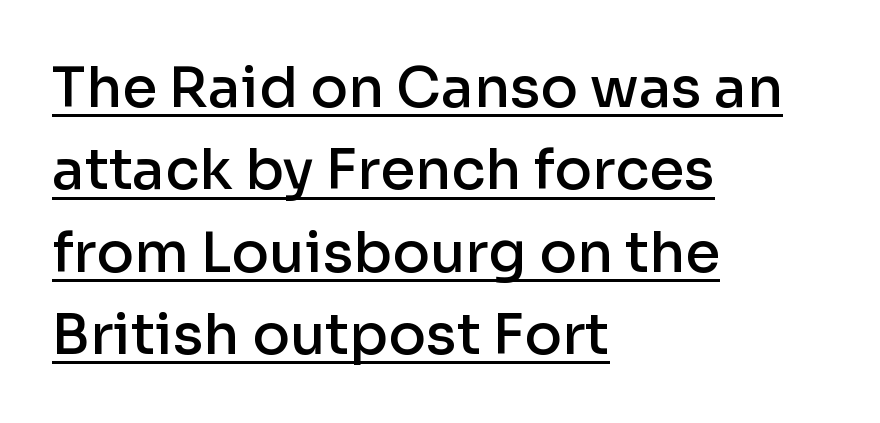
The image shows 56 px semibold sans-serif type, upright; set left-aligned, normal line spacing (1.47x), normal letter spacing, underlined; low stroke contrast and a medium x-height.
